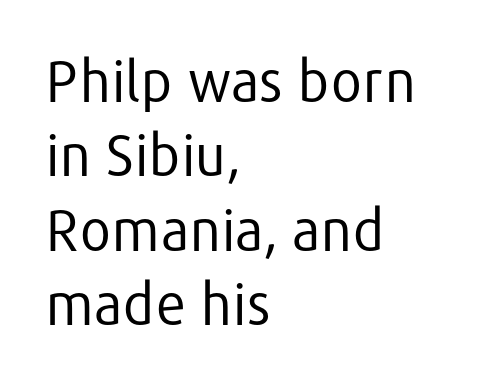
{"serif": "no", "italic": "no", "bold": "no", "weight": "regular", "width": "normal", "stroke_contrast": "low", "x_height": "medium", "monospaced": "no", "underline": "no", "align": "left", "line_spacing": "normal", "line_spacing_ratio": 1.33, "letter_spacing": "normal", "letter_spacing_em": 0.0, "glyph_px": 56}
